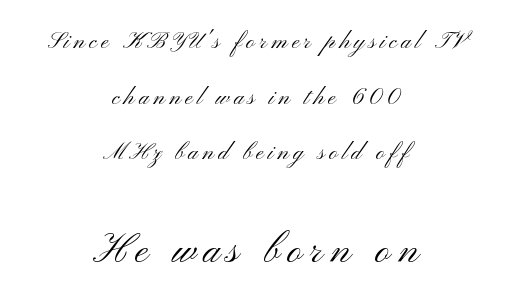
Q: Is the text bold? A: No.
Q: Is the text italic (slanted)? A: Yes.
Q: Is the typeface a serif or a sans-serif typeface? A: Sans-serif.
Q: Is the text underlined? A: No.
Q: How is the paragraph aligned? A: Centered.
Q: Is the spacing between lines tight, normal or loose? A: Loose.
Q: Which block of text is set in a larger size, the first (top) or the second (bottom)? A: The second (bottom) one.
Q: Width (condensed, normal, or wide)? A: Wide.
Q: Stroke contrast? A: Medium.
Q: x-height? A: Small.
Q: Monospaced? A: No.
